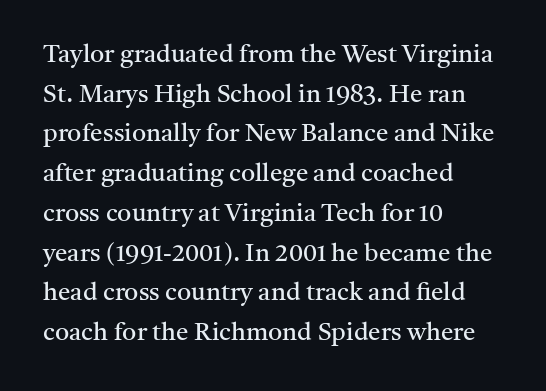
No italicization has been applied; the sample stays upright. Which margin do the lines hug? The left one — the right edge is uneven. Interline gaps are of average width in this sample. Descender tails drop into unmarked territory.
